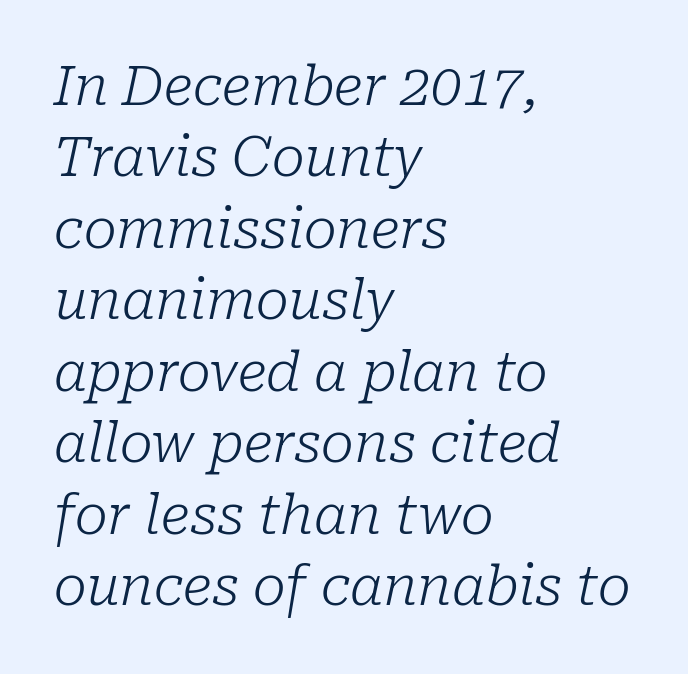
{"serif": "yes", "italic": "yes", "lean": "right", "slant_degrees": 10, "bold": "no", "weight": "light", "width": "normal", "stroke_contrast": "low", "x_height": "medium", "monospaced": "no", "underline": "no", "align": "left", "line_spacing": "normal", "line_spacing_ratio": 1.3, "letter_spacing": "normal", "letter_spacing_em": 0.0, "glyph_px": 55}
